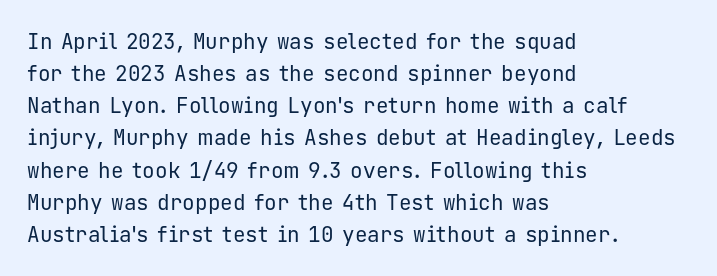
The image shows 21 px text type, upright; set left-aligned, normal line spacing (1.53x), normal letter spacing, not underlined.
